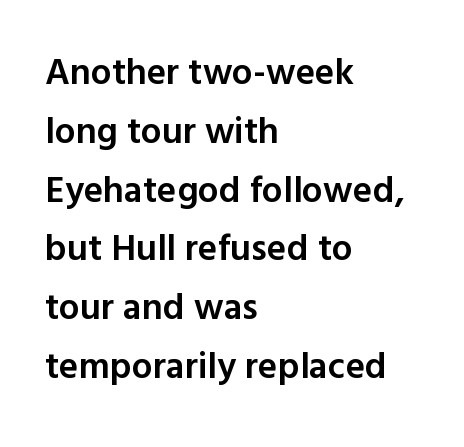
Q: Is the text bold? A: Semi-bold.
Q: Is the text italic (slanted)? A: No, it is upright.
Q: Is the typeface a serif or a sans-serif typeface? A: Sans-serif.
Q: Is the text underlined? A: No.
Q: How is the paragraph aligned? A: Left-aligned.
Q: Is the spacing between letters normal or unusually wide? A: Normal.
Q: Is the spacing between lines tight, normal or loose? A: Normal.
Q: Width (condensed, normal, or wide)? A: Normal.
Q: x-height? A: Medium.
Q: Monospaced? A: No.
